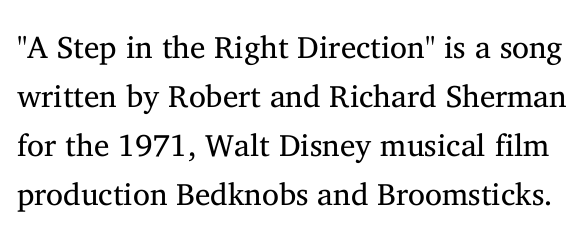
Think of a printed novel: that variable character pitch is what you see here. This sample keeps an unexceptional amount of space between lines. No extra ink here — the face is not bold. In terms of letterspacing, this is plain default setting. The specimen omits any rule beneath the text block's lines.
